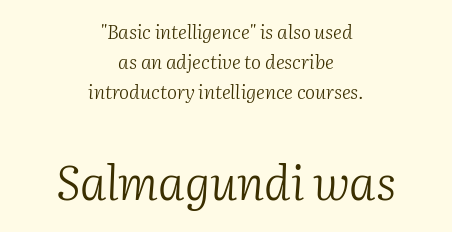
The image shows 47 px light serif type, italic (leaning right); set centered, normal line spacing (1.59x), normal letter spacing, not underlined; the second (bottom) block is 2.47x larger; medium stroke contrast and a medium x-height.
